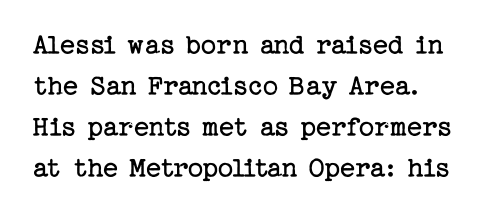
Check where the strokes stop: tiny serifs finish them off. Weight class: somewhere from thin through regular. Horizontal bands of white between lines are of average thickness. The lettering holds an erect, upright posture throughout.
